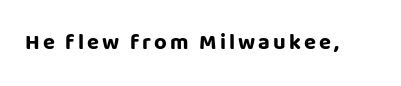
The image shows 22 px bold type, upright; set not underlined.
